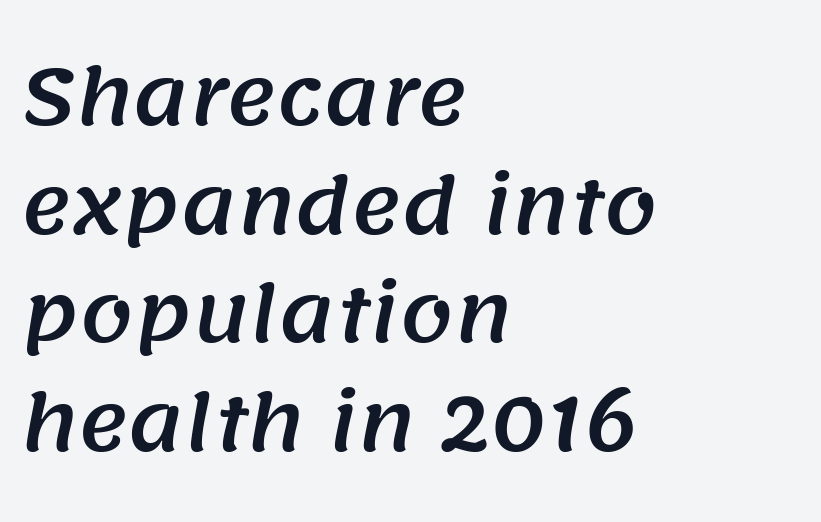
{"serif": "no", "width": "normal", "stroke_contrast": "medium", "x_height": "large", "monospaced": "no", "underline": "no", "align": "left", "line_spacing": "normal", "line_spacing_ratio": 1.43, "letter_spacing": "normal", "letter_spacing_em": 0.0, "glyph_px": 76}
